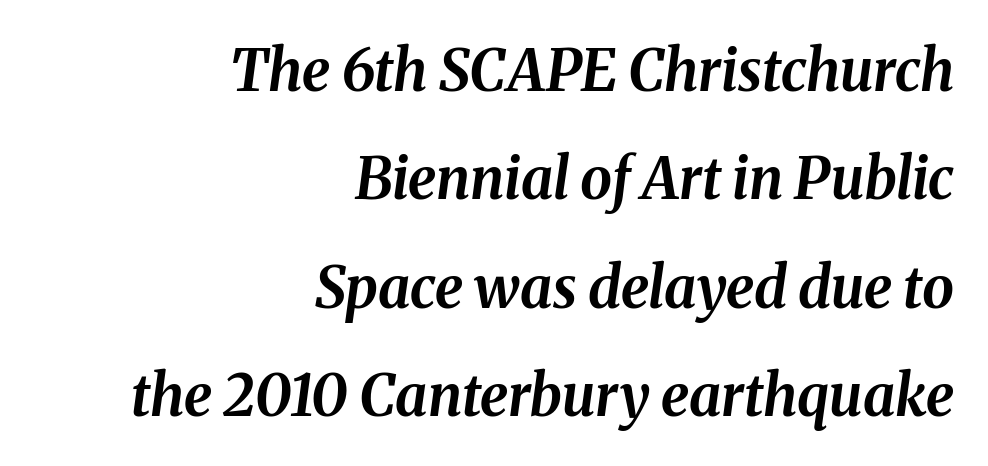
Q: Is the text bold? A: Yes.
Q: Is the text italic (slanted)? A: Yes, it leans right by about 8 degrees.
Q: Is the text underlined? A: No.
Q: How is the paragraph aligned? A: Right-aligned.
Q: Is the spacing between letters normal or unusually wide? A: Normal.
Q: Is the spacing between lines tight, normal or loose? A: Loose.
Q: Width (condensed, normal, or wide)? A: Normal.
Q: Stroke contrast? A: Medium.
Q: x-height? A: Medium.
Q: Monospaced? A: No.
